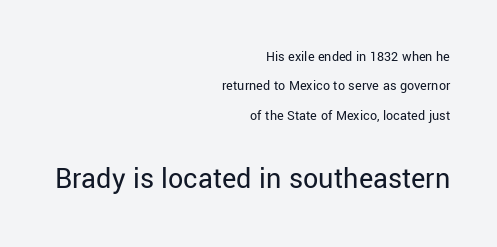
Type size steps up from the first block to the second. The letters sit at their default tracking, neither squeezed nor spread. Stems and bowls with no extra thickness — not bold. These lines are composed in type without serifs. Beneath every word, the page is bare. Here the designer chose a conventional face with non-uniform glyph widths.
